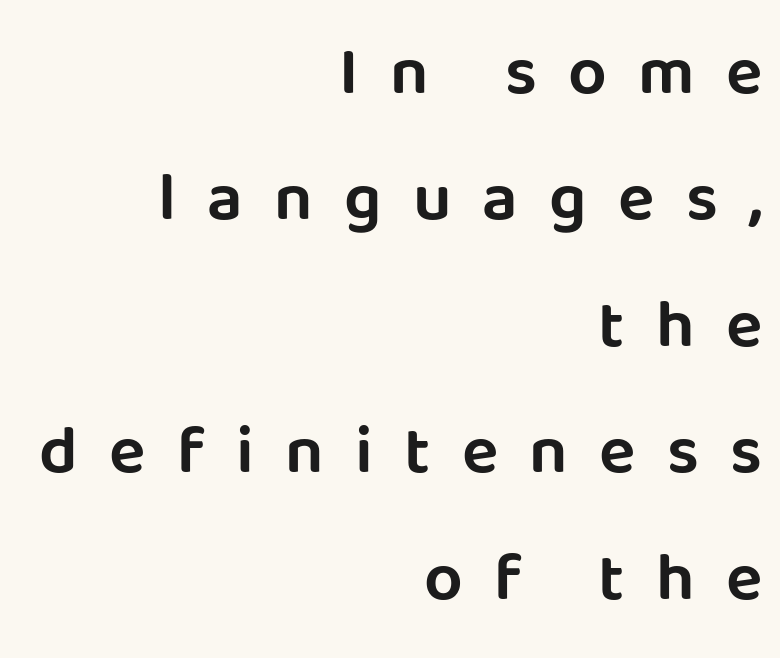
The image shows 68 px sans-serif type, upright; set right-aligned, line spacing 1.86x, unusually wide letter spacing (+0.46 em), not underlined; low stroke contrast and a large x-height.
